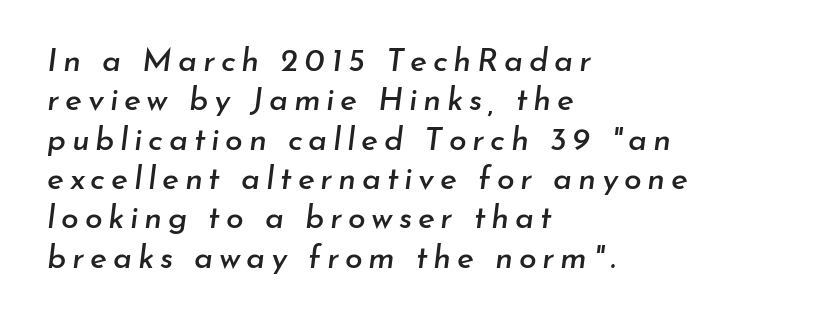
Looks like regular typesetting: each glyph gets only the width it needs. Quick note: italic. Line starts are locked; line ends wander. Glance below the letters and you will spot only blank space.
